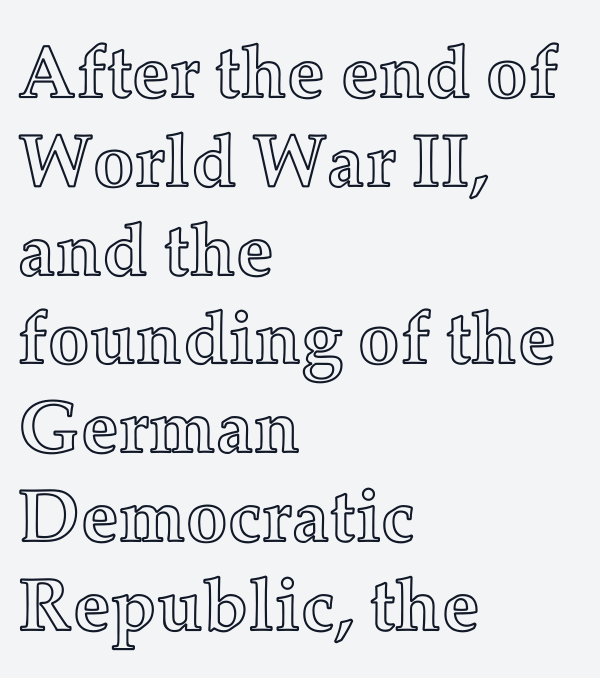
The image shows 74 px text type, upright; set left-aligned, line spacing 1.2x, normal letter spacing, not underlined; a medium x-height.
